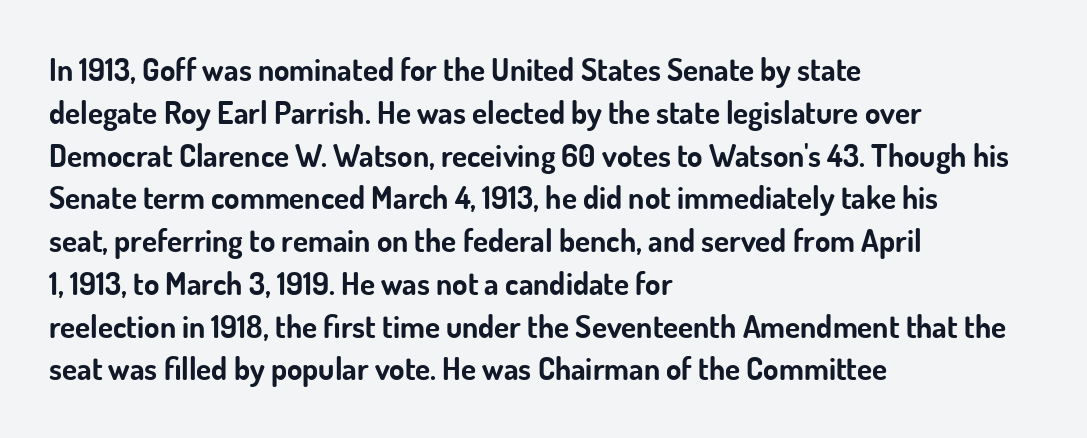
{"serif": "no", "italic": "no", "bold": "yes", "weight": "bold", "width": "normal", "stroke_contrast": "low", "x_height": "small", "monospaced": "no", "underline": "no", "align": "left", "line_spacing": "normal", "line_spacing_ratio": 1.38, "letter_spacing": "normal", "letter_spacing_em": 0.0, "glyph_px": 31}
